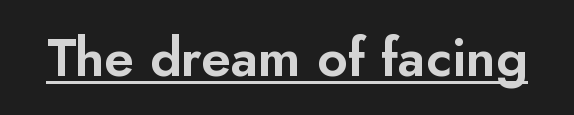
Q: Is the text italic (slanted)? A: No, it is upright.
Q: Is the typeface a serif or a sans-serif typeface? A: Sans-serif.
Q: Is the text underlined? A: Yes.
Q: Is the spacing between letters normal or unusually wide? A: Normal.
Q: Width (condensed, normal, or wide)? A: Normal.
Q: Stroke contrast? A: Low.
Q: x-height? A: Small.
Q: Monospaced? A: No.
